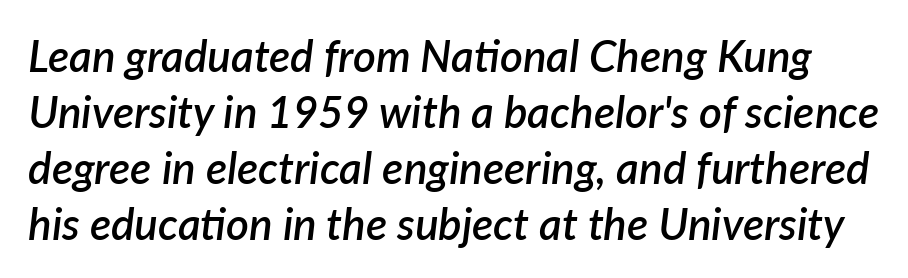
Q: Is the text bold? A: Semi-bold.
Q: Is the text italic (slanted)? A: Yes, it leans right by about 7 degrees.
Q: Is the text underlined? A: No.
Q: Is the spacing between letters normal or unusually wide? A: Normal.
Q: Is the spacing between lines tight, normal or loose? A: Normal.
Q: Width (condensed, normal, or wide)? A: Normal.
Q: Stroke contrast? A: Low.
Q: x-height? A: Medium.
Q: Monospaced? A: No.
